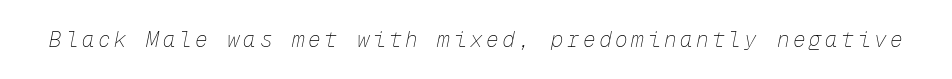
The image shows 21 px text type, italic (leaning right); set not underlined.
